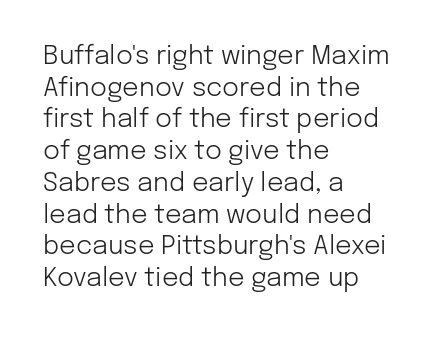
The image shows 26 px text type, upright; set left-aligned, line spacing 1.22x, normal letter spacing, not underlined.
